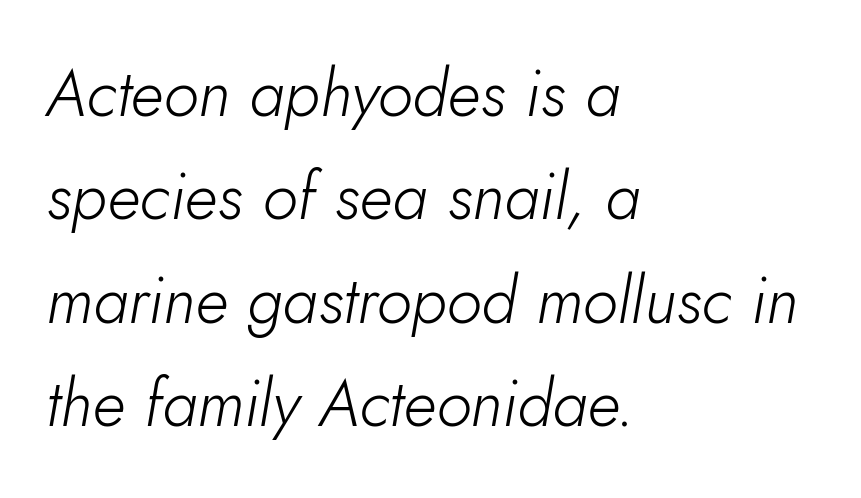
{"italic": "yes", "lean": "right", "slant_degrees": 10, "bold": "no", "weight": "light", "width": "normal", "stroke_contrast": "low", "x_height": "small", "monospaced": "no", "underline": "no", "align": "left", "line_spacing": "normal", "line_spacing_ratio": 1.59, "letter_spacing": "normal", "letter_spacing_em": 0.0, "glyph_px": 65}
